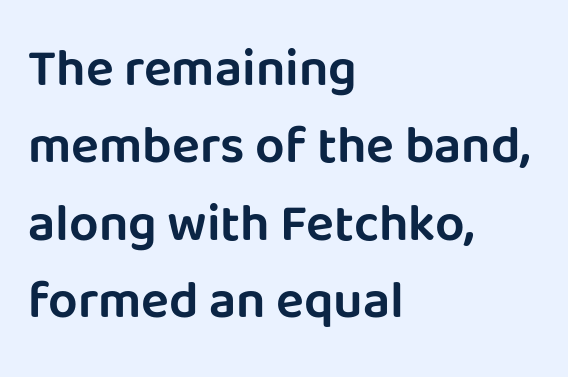
Q: Is the text italic (slanted)? A: No, it is upright.
Q: Is the typeface a serif or a sans-serif typeface? A: Sans-serif.
Q: Is the text underlined? A: No.
Q: How is the paragraph aligned? A: Left-aligned.
Q: Is the spacing between letters normal or unusually wide? A: Normal.
Q: Is the spacing between lines tight, normal or loose? A: Normal.
Q: Width (condensed, normal, or wide)? A: Normal.
Q: Stroke contrast? A: Low.
Q: x-height? A: Large.
Q: Monospaced? A: No.
